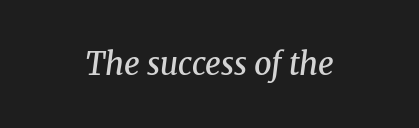
Each letter keeps its own natural width here, so spacing adapts to shape. The whole block is typeset with a tilt. Characters follow at the spacing the type designer built in. Compared with an ordinary text face, these strokes are moderately heavier — a semibold.
